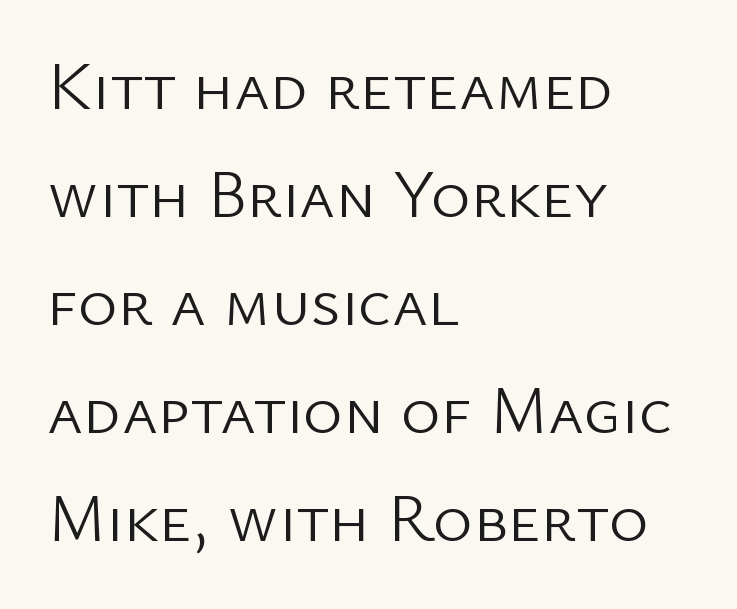
Q: Is the text bold? A: No.
Q: Is the text italic (slanted)? A: No, it is upright.
Q: Is the typeface a serif or a sans-serif typeface? A: Sans-serif.
Q: Is the text underlined? A: No.
Q: How is the paragraph aligned? A: Left-aligned.
Q: Is the spacing between letters normal or unusually wide? A: Normal.
Q: Is the spacing between lines tight, normal or loose? A: Normal.
Q: Width (condensed, normal, or wide)? A: Normal.
Q: Stroke contrast? A: Low.
Q: x-height? A: Medium.
Q: Monospaced? A: No.
